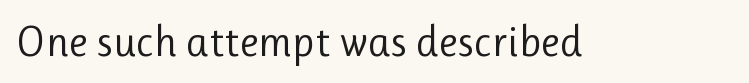
{"serif": "no", "italic": "no", "bold": "no", "weight": "regular", "width": "normal", "stroke_contrast": "low", "x_height": "medium", "monospaced": "no", "underline": "no", "letter_spacing": "normal", "letter_spacing_em": 0.0, "glyph_px": 43}
